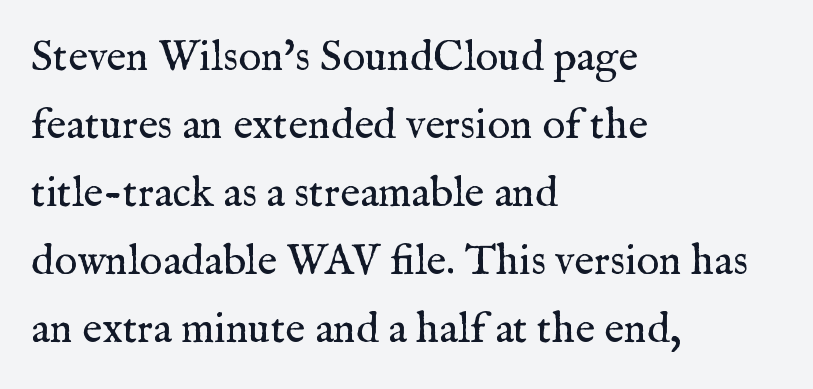
Letterform terminals end in serifs throughout the passage. Note the varied advance widths — an 'i' is clearly narrower than an 'm'. Here the glyphs are tracked normally, forming tight word shapes. The leading is moderate, giving the passage an even texture. The specimen reads as upright at a glance.
